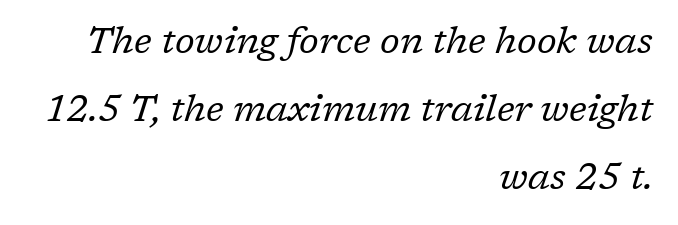
One-word summary of the alignment: right. Characters are canted at an angle relative to the baseline's perpendicular. The font is comparable to plain body text, perhaps lighter. Clear beneath every line of the passage.
